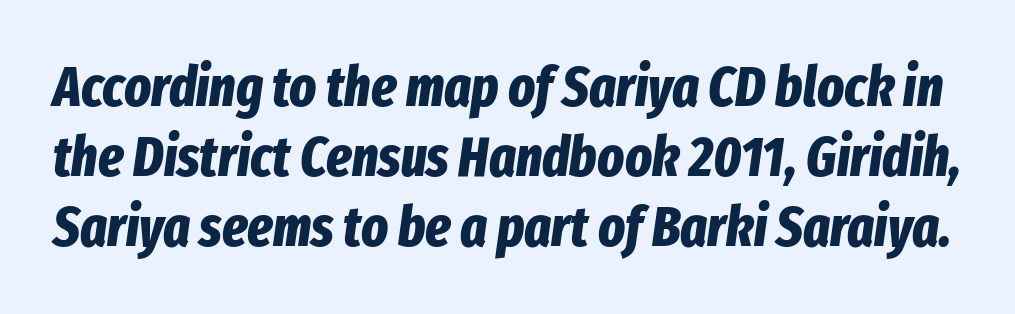
Q: Is the text bold? A: Yes.
Q: Is the text italic (slanted)? A: Yes, it leans right by about 8 degrees.
Q: Is the text underlined? A: No.
Q: Is the spacing between letters normal or unusually wide? A: Normal.
Q: Is the spacing between lines tight, normal or loose? A: Normal.
Q: Width (condensed, normal, or wide)? A: Condensed.
Q: Stroke contrast? A: Low.
Q: x-height? A: Medium.
Q: Monospaced? A: No.
